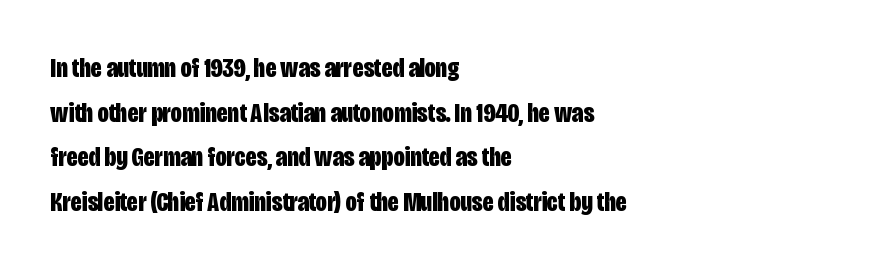
{"serif": "no", "italic": "no", "bold": "yes", "weight": "bold", "width": "condensed", "stroke_contrast": "low", "x_height": "large", "monospaced": "no", "underline": "no", "align": "left", "line_spacing": "normal", "line_spacing_ratio": 1.59, "letter_spacing": "normal", "letter_spacing_em": 0.0, "glyph_px": 28}
